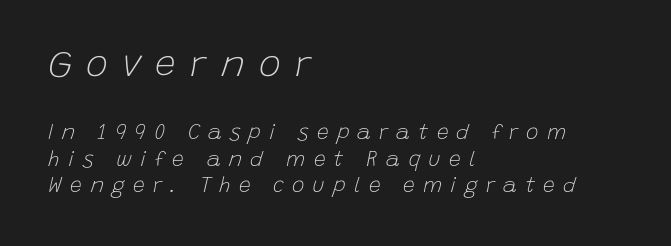
Plain, unruled lines of type. The letters advance in unequal steps, a hallmark of proportional type. If you squint, the top block still reads clearly — it's the larger of the two. This rendering widens character spacing well past its baseline value. The weight would be labelled regular, book, light, or lighter still.
